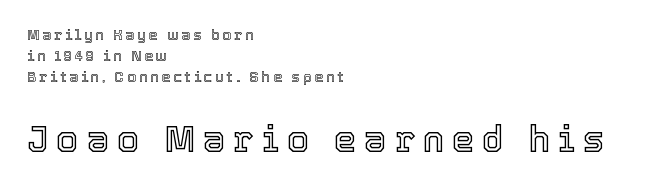
The image shows 36 px text type, upright; set left-aligned, normal line spacing (1.5x), unusually wide letter spacing (+0.21 em), not underlined; the second (bottom) block is 2.57x larger; a medium x-height.
